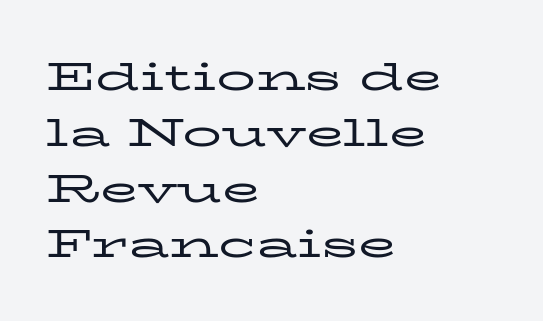
Q: Is the text bold? A: No.
Q: Is the text italic (slanted)? A: No, it is upright.
Q: Is the typeface a serif or a sans-serif typeface? A: Serif.
Q: Is the text underlined? A: No.
Q: How is the paragraph aligned? A: Left-aligned.
Q: Is the spacing between letters normal or unusually wide? A: Normal.
Q: Is the spacing between lines tight, normal or loose? A: Normal.
Q: Width (condensed, normal, or wide)? A: Wide.
Q: Stroke contrast? A: Low.
Q: x-height? A: Medium.
Q: Monospaced? A: No.
